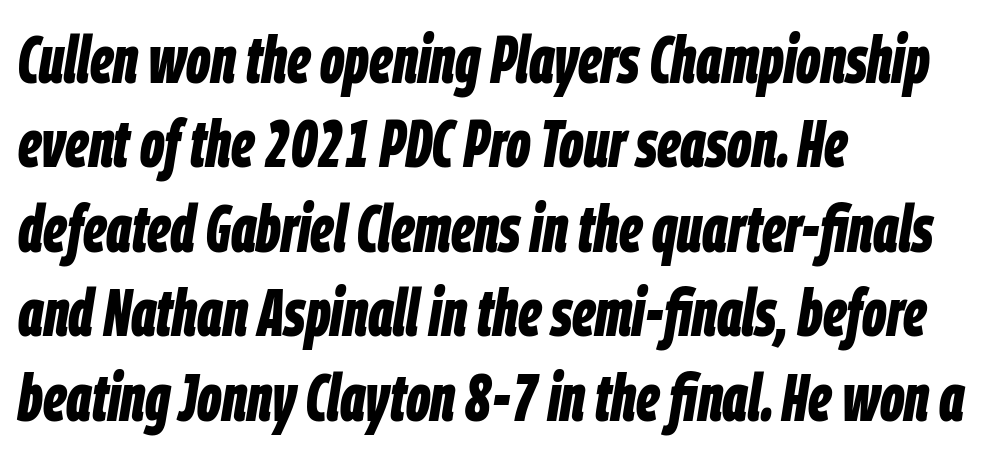
Tracking value appears to be zero — textbook default spacing. These lines stack with their left ends in a neat column. The passage shown is typed in a proportional face where columns would drift. Summary of vertical rhythm: regular, with standard interline spacing. The glyphs look as if they've been sheared to an angle.
